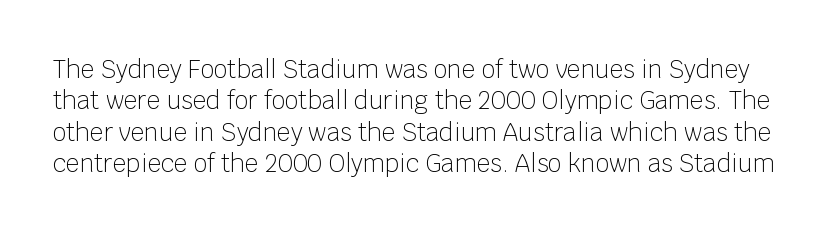
{"italic": "no", "bold": "no", "underline": "no", "line_spacing": "normal", "line_spacing_ratio": 1.31, "letter_spacing": "normal", "letter_spacing_em": 0.0, "glyph_px": 24}
